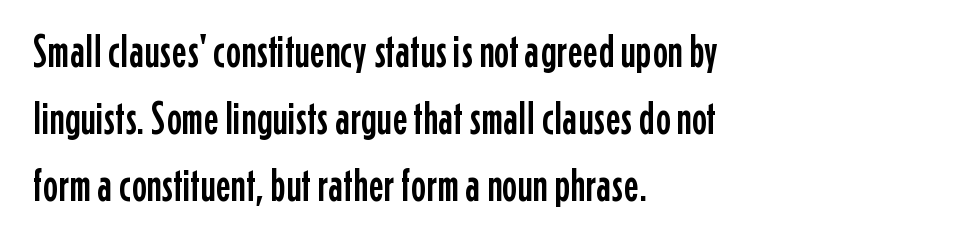
Q: Is the text italic (slanted)? A: No, it is upright.
Q: Is the typeface a serif or a sans-serif typeface? A: Sans-serif.
Q: Is the text underlined? A: No.
Q: How is the paragraph aligned? A: Left-aligned.
Q: Is the spacing between letters normal or unusually wide? A: Normal.
Q: Is the spacing between lines tight, normal or loose? A: Normal.
Q: Width (condensed, normal, or wide)? A: Condensed.
Q: Stroke contrast? A: Low.
Q: x-height? A: Medium.
Q: Monospaced? A: No.
